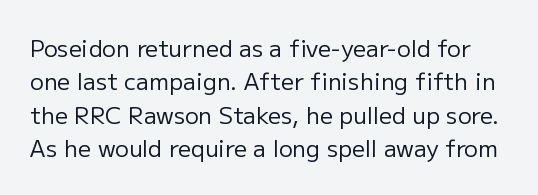
Nothing unusual about the tracking: characters are spaced as the font intends. The passage shown stacks its lines at a standard gap. Every character sits straight up, as roman type does. Decoration check: the copy has no underline. The characters are drawn with everyday or finer stroke widths.
